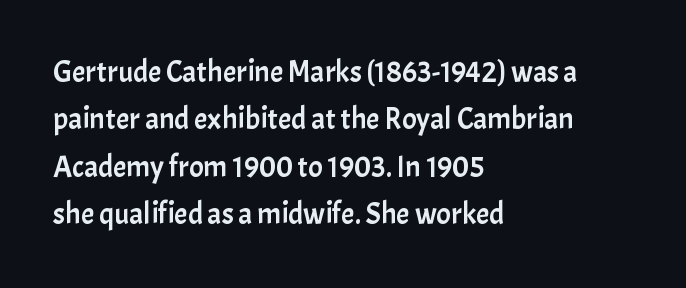
The image shows 30 px sans-serif type, upright; set left-aligned, normal line spacing (1.58x), normal letter spacing, not underlined; low stroke contrast and a medium x-height.
